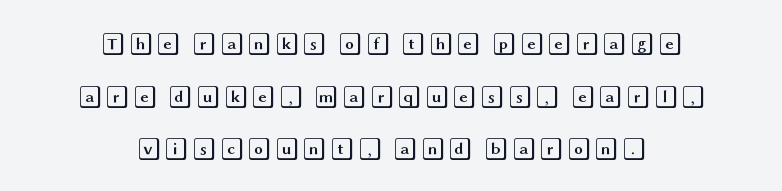
The image shows 23 px text type, upright; set centered, loose line spacing (2.29x), not underlined.
